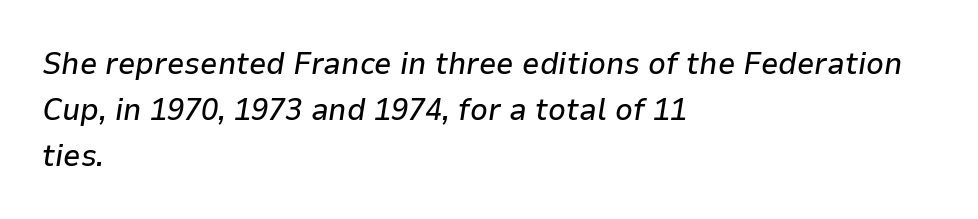
Q: Is the text italic (slanted)? A: Yes, it leans right by about 9 degrees.
Q: Is the text underlined? A: No.
Q: How is the paragraph aligned? A: Left-aligned.
Q: Is the spacing between letters normal or unusually wide? A: Normal.
Q: Is the spacing between lines tight, normal or loose? A: Normal.
Q: Width (condensed, normal, or wide)? A: Normal.
Q: Stroke contrast? A: Low.
Q: x-height? A: Medium.
Q: Monospaced? A: No.
